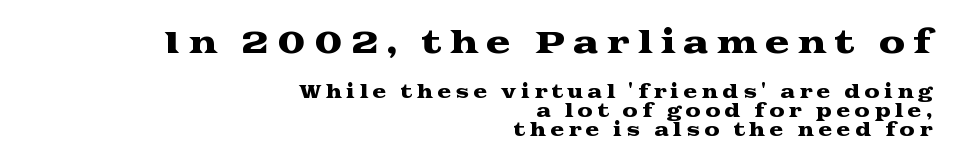
The image shows 30 px wide serif type, upright; set right-aligned, tight line spacing (1.13x), unusually wide letter spacing (+0.25 em), not underlined; the first (top) block is 1.76x larger; medium stroke contrast and a medium x-height.
